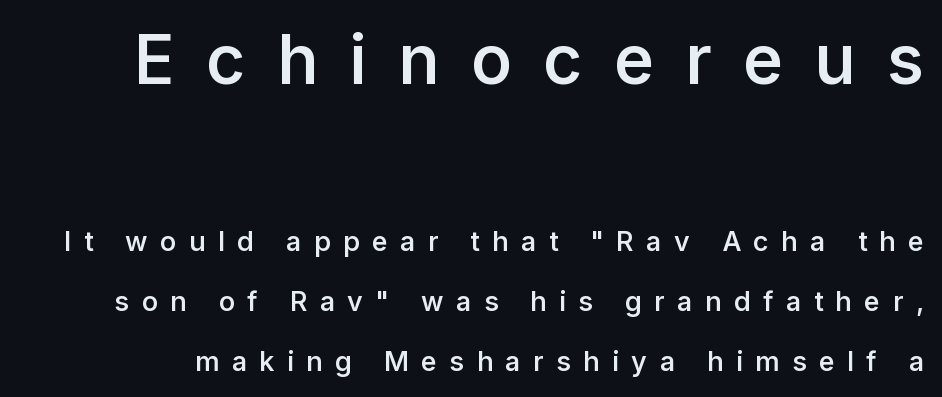
Q: Is the text bold? A: Semi-bold.
Q: Is the text italic (slanted)? A: No, it is upright.
Q: Is the typeface a serif or a sans-serif typeface? A: Sans-serif.
Q: Is the text underlined? A: No.
Q: Is the spacing between letters normal or unusually wide? A: Unusually wide.
Q: Is the spacing between lines tight, normal or loose? A: Loose.
Q: Which block of text is set in a larger size, the first (top) or the second (bottom)? A: The first (top) one.
Q: Width (condensed, normal, or wide)? A: Normal.
Q: Stroke contrast? A: Low.
Q: x-height? A: Medium.
Q: Monospaced? A: No.
